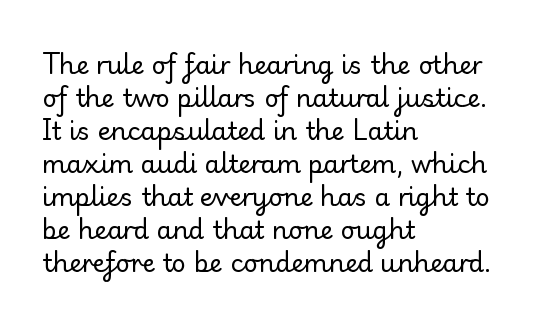
{"italic": "no", "bold": "no", "underline": "no", "align": "left", "line_spacing": "normal", "line_spacing_ratio": 1.32, "letter_spacing": "normal", "letter_spacing_em": 0.0, "glyph_px": 25}
